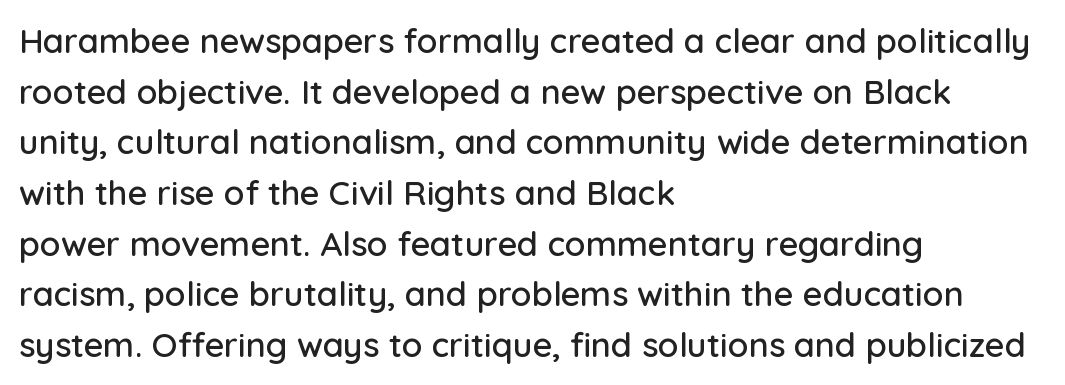
The image shows 34 px sans-serif type, upright; set left-aligned, normal line spacing (1.49x), normal letter spacing, not underlined; low stroke contrast and a medium x-height.
